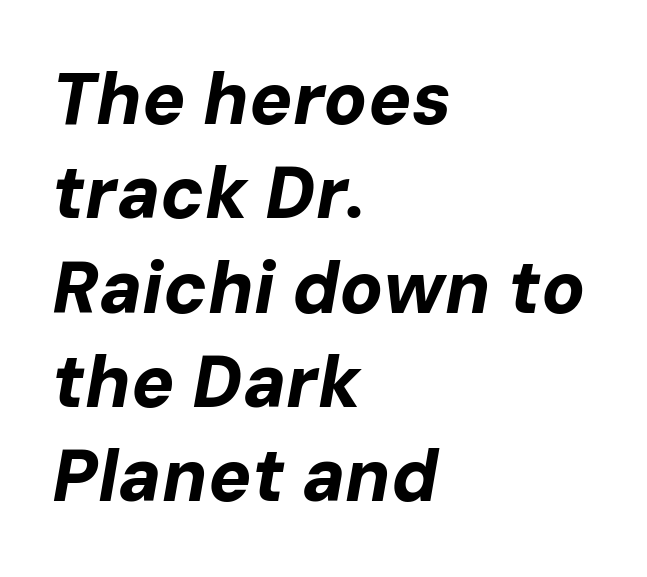
The image shows 72 px bold type, italic (leaning right); set left-aligned, normal line spacing (1.31x), normal letter spacing, not underlined; low stroke contrast and a medium x-height.
